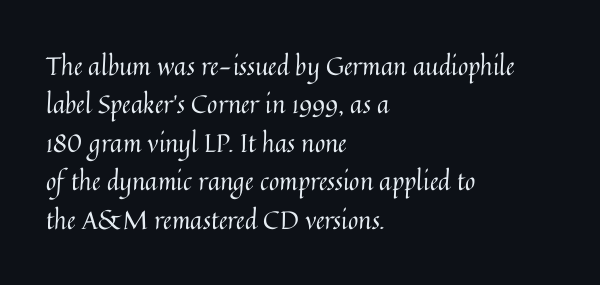
The string is rendered with underlining switched off. Tracking value appears to be zero — textbook default spacing. The lines in this sample share a left origin and differ only in where they stop. Vertical spacing — default.
